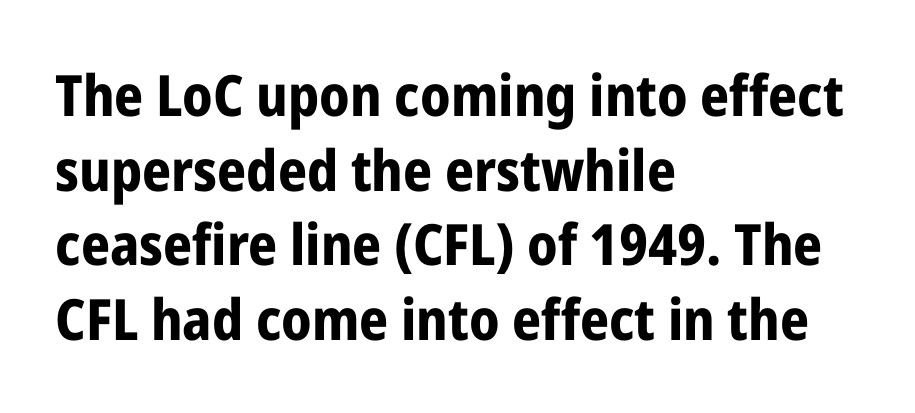
Note the varied advance widths — an 'i' is clearly narrower than an 'm'. Nothing unusual about the tracking: characters are spaced as the font intends. The space between consecutive lines is moderate. Descenders hang freely into open space.
